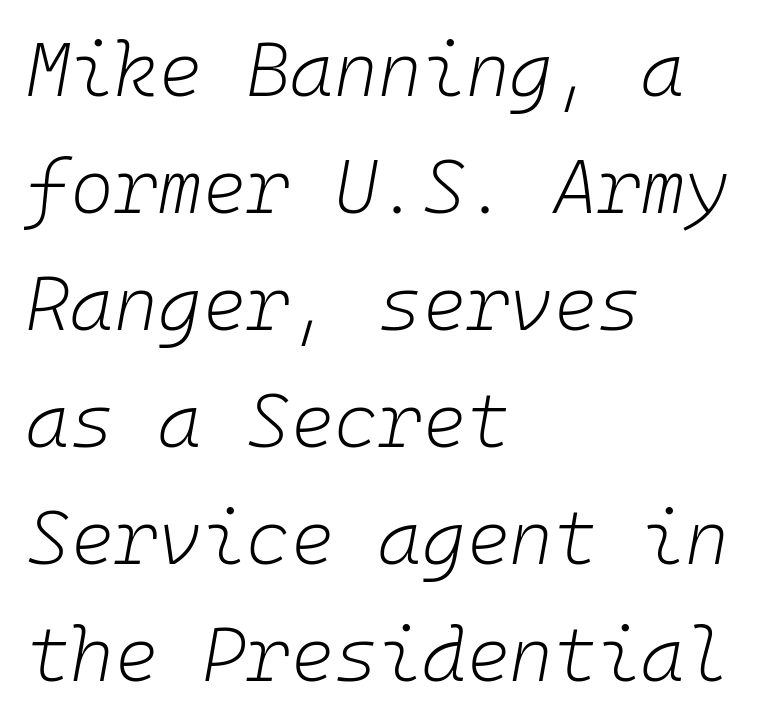
The image shows 75 px light type, italic (leaning right), monospaced; set left-aligned, normal line spacing (1.56x), normal letter spacing, not underlined; low stroke contrast and a medium x-height.
